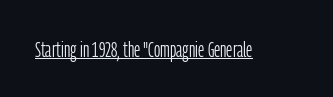
{"italic": "no", "bold": "no", "underline": "yes", "letter_spacing": "normal", "letter_spacing_em": 0.0, "glyph_px": 22}
